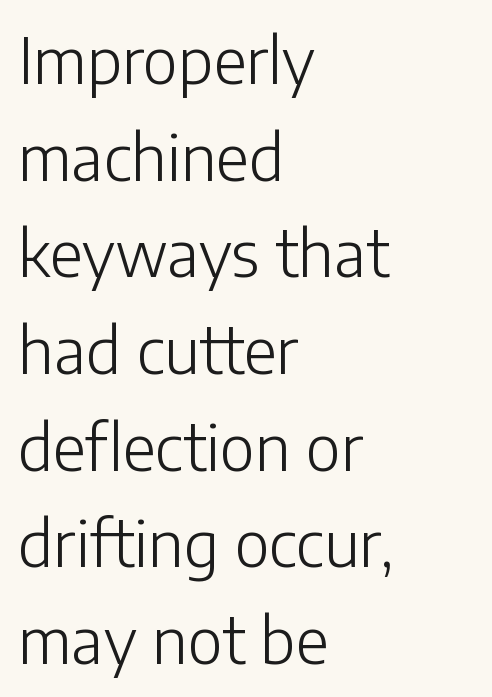
Q: Is the text bold? A: No.
Q: Is the text italic (slanted)? A: No, it is upright.
Q: Is the typeface a serif or a sans-serif typeface? A: Sans-serif.
Q: Is the text underlined? A: No.
Q: How is the paragraph aligned? A: Left-aligned.
Q: Is the spacing between letters normal or unusually wide? A: Normal.
Q: Is the spacing between lines tight, normal or loose? A: Normal.
Q: Width (condensed, normal, or wide)? A: Normal.
Q: Stroke contrast? A: Low.
Q: x-height? A: Medium.
Q: Monospaced? A: No.
